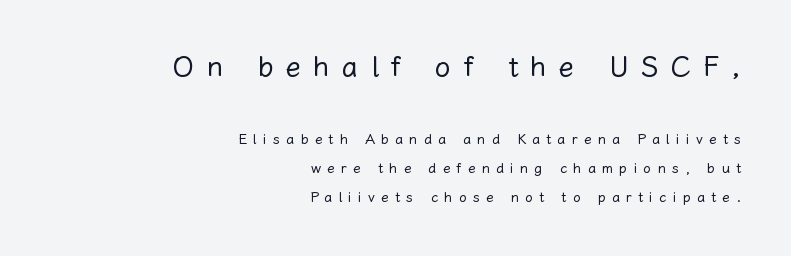
The image shows 28 px regular-weight type, upright; set right-aligned, loose line spacing (2.08x), unusually wide letter spacing (+0.44 em), not underlined; the first (top) block is 2.0x larger; low stroke contrast and a medium x-height.
